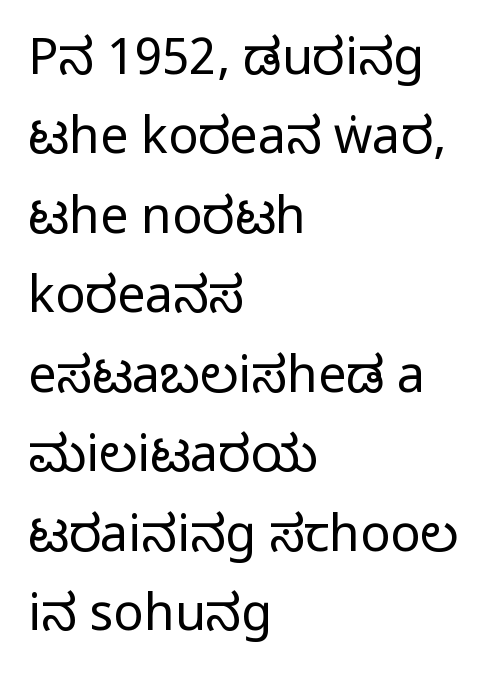
{"serif": "no", "italic": "no", "bold": "no", "weight": "regular", "width": "condensed", "stroke_contrast": "low", "x_height": "large", "monospaced": "no", "underline": "no", "align": "left", "line_spacing": "normal", "line_spacing_ratio": 1.59, "letter_spacing": "normal", "letter_spacing_em": 0.0, "glyph_px": 50}
